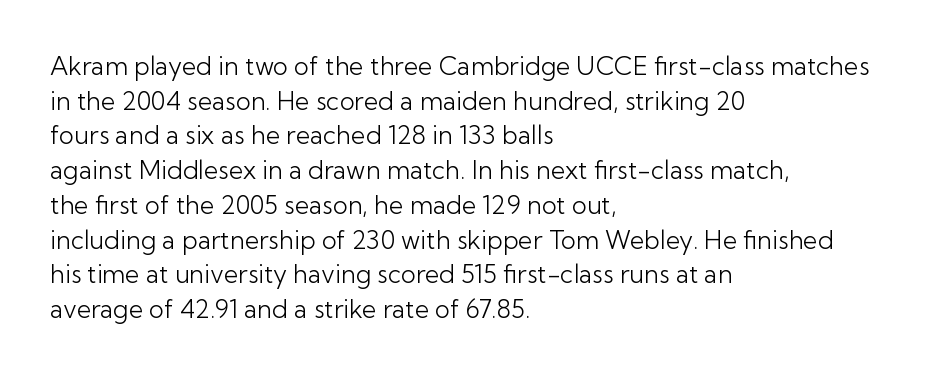
Q: Is the text bold? A: No.
Q: Is the text italic (slanted)? A: No, it is upright.
Q: Is the text underlined? A: No.
Q: How is the paragraph aligned? A: Left-aligned.
Q: Is the spacing between letters normal or unusually wide? A: Normal.
Q: Is the spacing between lines tight, normal or loose? A: Normal.
